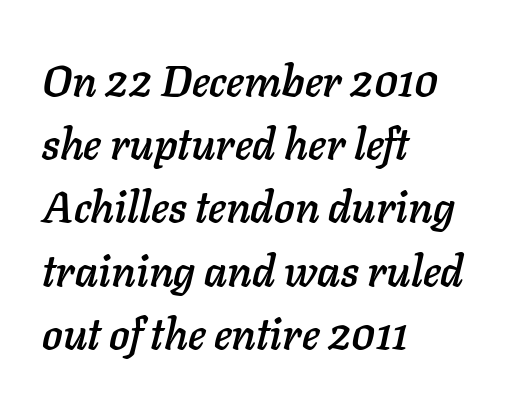
These lines keep a tight, regular rhythm from letter to letter. The compositor pushed each line to the left boundary. Evenly set lines give the paragraph a standard silhouette. Think of a printed novel: that variable character pitch is what you see here. The glyphs look as if they've been sheared to an angle.
